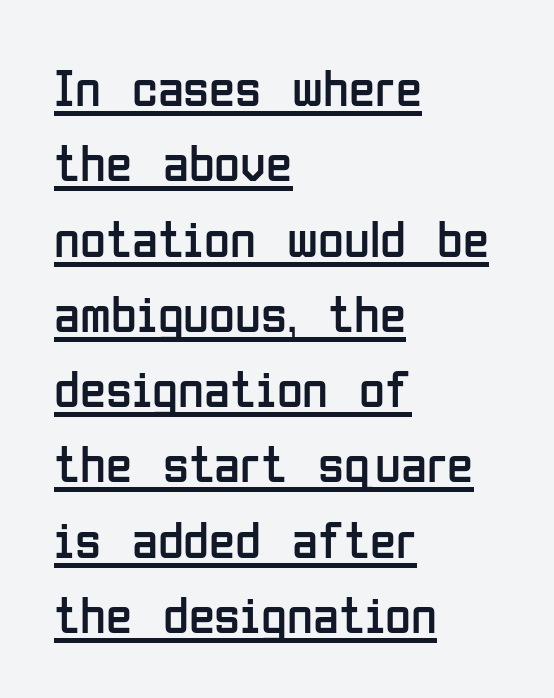
The rendering keeps characters at their native spacing. Stroke terminals: plain, sans-serif. Is this a fixed-width face? No — the glyphs have proportional, varying widths. Posture: vertical. If you drew a ruler down the left edge, every line would touch it.
